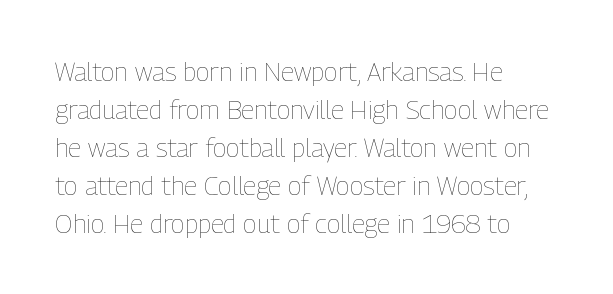
The image shows 26 px text type, upright; set left-aligned, normal line spacing (1.46x), normal letter spacing, not underlined.
